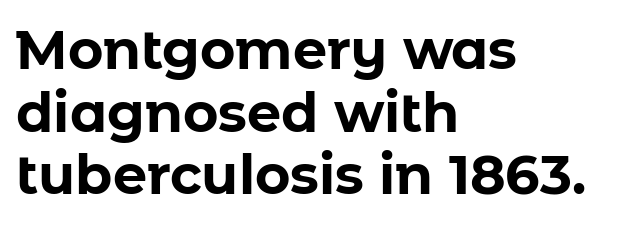
{"serif": "no", "italic": "no", "bold": "yes", "weight": "bold", "width": "normal", "stroke_contrast": "low", "x_height": "medium", "monospaced": "no", "underline": "no", "align": "left", "line_spacing_ratio": 1.16, "letter_spacing": "normal", "letter_spacing_em": 0.0, "glyph_px": 54}
